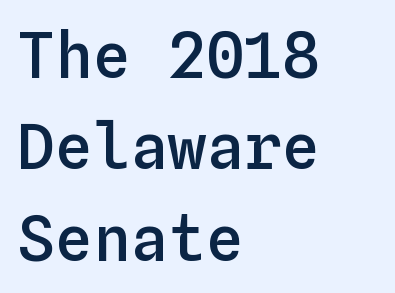
The image shows 63 px semibold type, upright, monospaced; set left-aligned, normal line spacing (1.45x), normal letter spacing, not underlined; low stroke contrast and a medium x-height.
